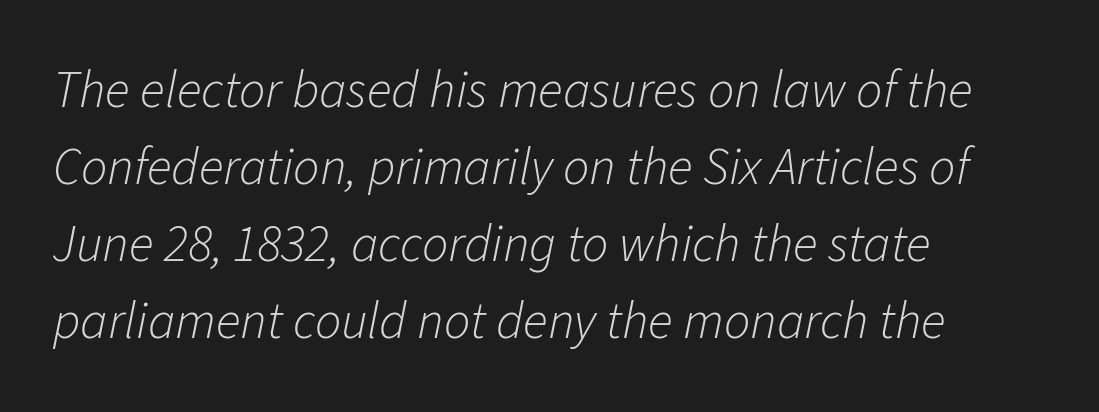
This sample uses an oblique cut, with every glyph tilted off the vertical. Has an underline been added? It has not. Honestly, the row spacing looks completely unremarkable. Weight: regular or lighter.
